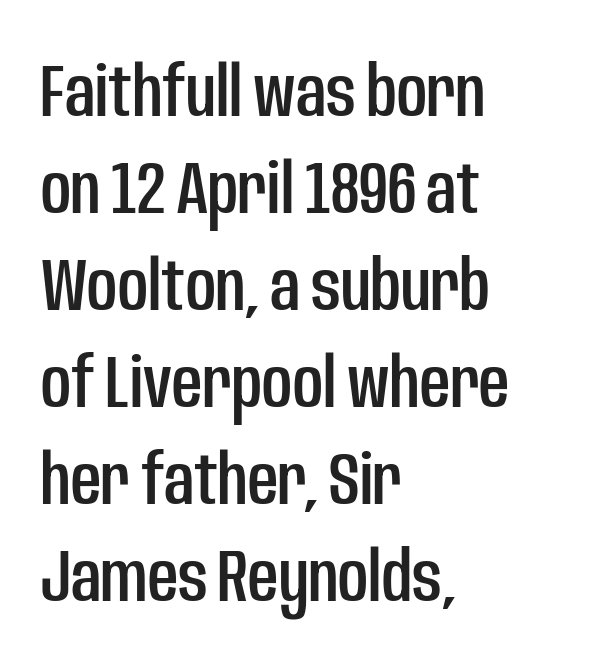
Horizontal bands of white between lines are of average thickness. This sample uses plain, unmodified letter spacing. Note: no serifs on the glyphs. Proportional: the letters do not fall into vertical columns. The passage is arranged the way most books set body copy — flush left.
